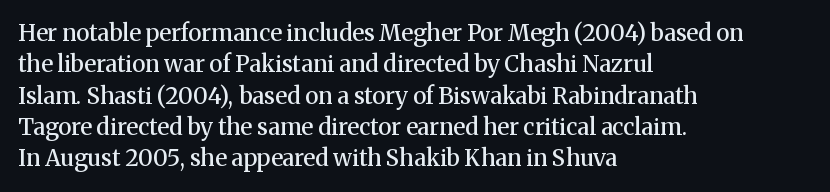
{"italic": "no", "bold": "semi", "underline": "no", "align": "left", "line_spacing": "normal", "line_spacing_ratio": 1.36, "letter_spacing": "normal", "letter_spacing_em": 0.0, "glyph_px": 23}
